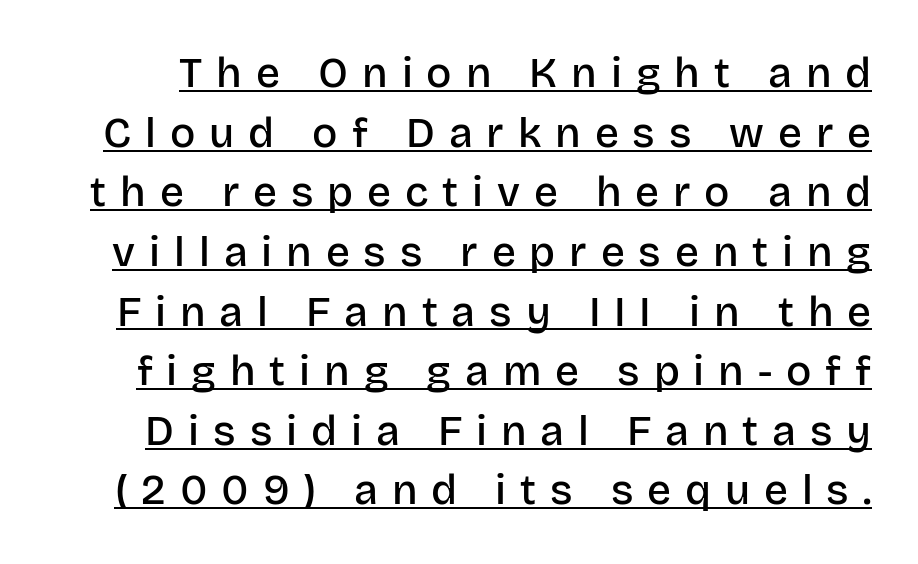
Q: Is the text bold? A: Semi-bold.
Q: Is the text italic (slanted)? A: No, it is upright.
Q: Is the typeface a serif or a sans-serif typeface? A: Sans-serif.
Q: Is the text underlined? A: Yes.
Q: Is the spacing between letters normal or unusually wide? A: Unusually wide.
Q: Is the spacing between lines tight, normal or loose? A: Normal.
Q: Width (condensed, normal, or wide)? A: Normal.
Q: Stroke contrast? A: Low.
Q: x-height? A: Large.
Q: Monospaced? A: No.
